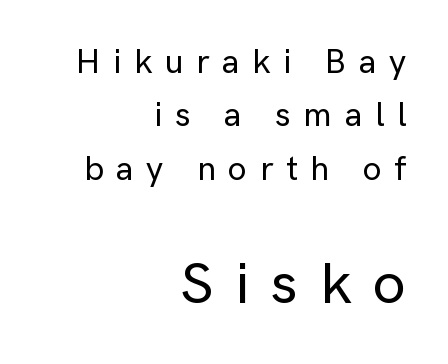
Q: Is the text italic (slanted)? A: No, it is upright.
Q: Is the typeface a serif or a sans-serif typeface? A: Sans-serif.
Q: Is the text underlined? A: No.
Q: How is the paragraph aligned? A: Right-aligned.
Q: Is the spacing between letters normal or unusually wide? A: Unusually wide.
Q: Is the spacing between lines tight, normal or loose? A: Normal.
Q: Which block of text is set in a larger size, the first (top) or the second (bottom)? A: The second (bottom) one.
Q: Width (condensed, normal, or wide)? A: Normal.
Q: Stroke contrast? A: Low.
Q: x-height? A: Medium.
Q: Monospaced? A: No.
